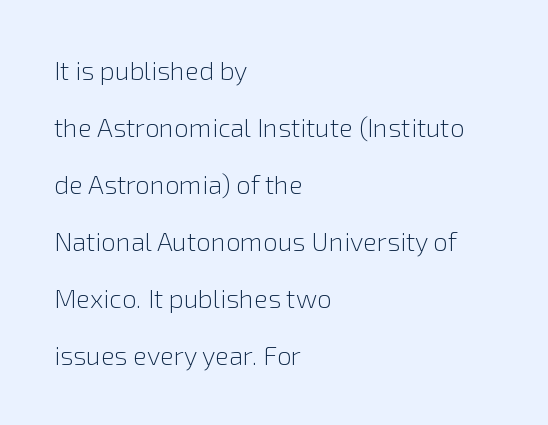
Q: Is the text bold? A: No.
Q: Is the text italic (slanted)? A: No, it is upright.
Q: Is the text underlined? A: No.
Q: How is the paragraph aligned? A: Left-aligned.
Q: Is the spacing between letters normal or unusually wide? A: Normal.
Q: Is the spacing between lines tight, normal or loose? A: Loose.
